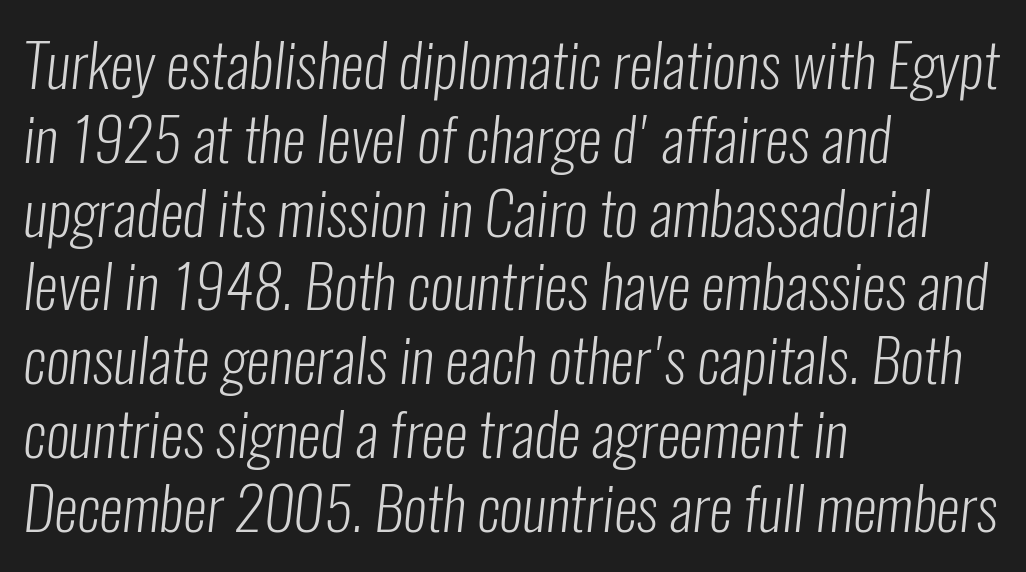
There is no visible air inserted between adjacent glyphs. No feet cap the strokes, marking this as sans-serif type. Bare-footed words on every line. On a weight scale, this lands at 450 or below.
